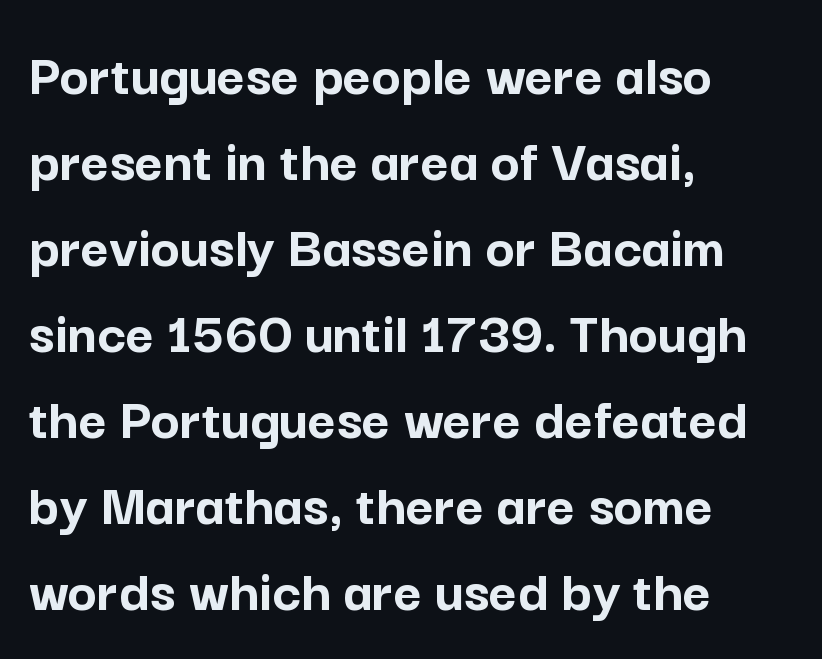
The image shows 61 px semibold sans-serif type, upright; set left-aligned, normal line spacing (1.41x), normal letter spacing, not underlined; low stroke contrast and a medium x-height.
